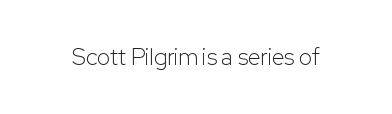
The image shows 23 px text type, upright; set normal letter spacing, not underlined.
